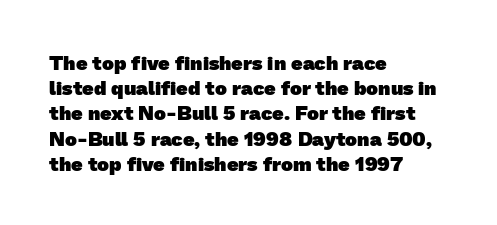
Q: Is the text bold? A: Yes.
Q: Is the text underlined? A: No.
Q: How is the paragraph aligned? A: Left-aligned.
Q: Is the spacing between letters normal or unusually wide? A: Normal.
Q: Is the spacing between lines tight, normal or loose? A: Normal.
